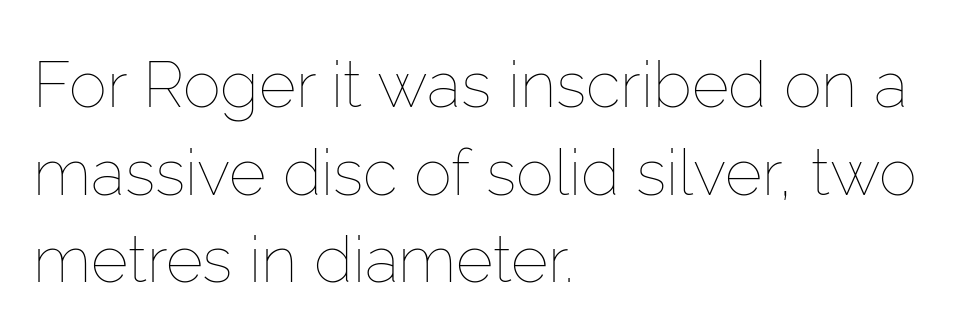
The image shows 64 px thin type, upright; set left-aligned, normal line spacing (1.37x), normal letter spacing, not underlined; low stroke contrast and a medium x-height.
